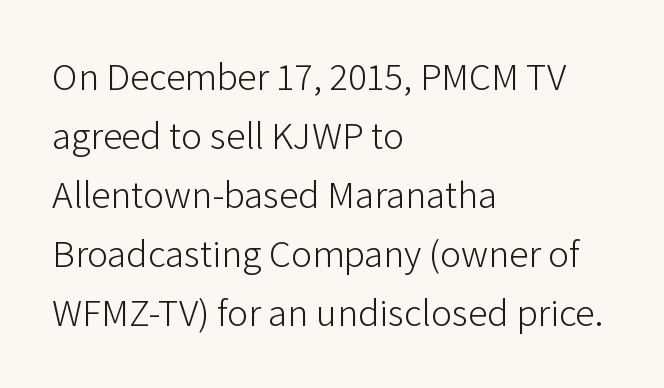
Does the copy run flush right? No — it runs flush left. Each row of text sits above clean, open space. Stems here are at most as thick as an everyday book face. Words appear dense and cohesive because spacing is normal.
